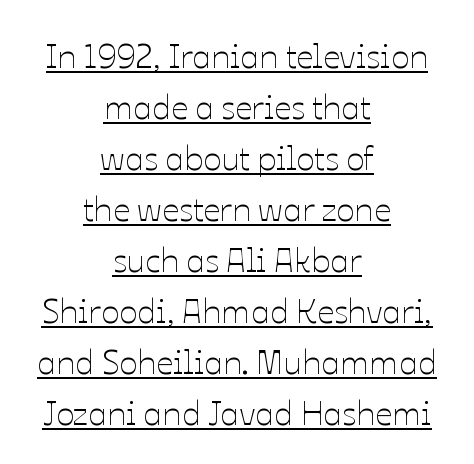
The image shows 34 px thin type, upright; set centered, normal line spacing (1.5x), normal letter spacing, underlined; low stroke contrast and a medium x-height.
